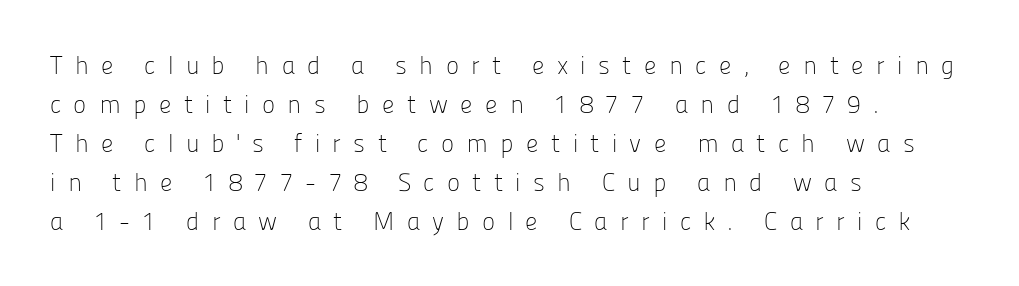
{"italic": "no", "bold": "no", "underline": "no", "align": "left", "line_spacing": "normal", "line_spacing_ratio": 1.56, "letter_spacing": "wide", "letter_spacing_em": 0.49, "glyph_px": 25}
